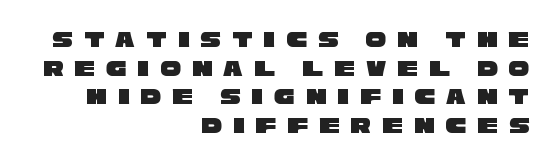
The ragged edge is on the left, which tells us the setting is flush right. Check the space under the baseline: it is left empty. This rendering widens character spacing well past its baseline value.
